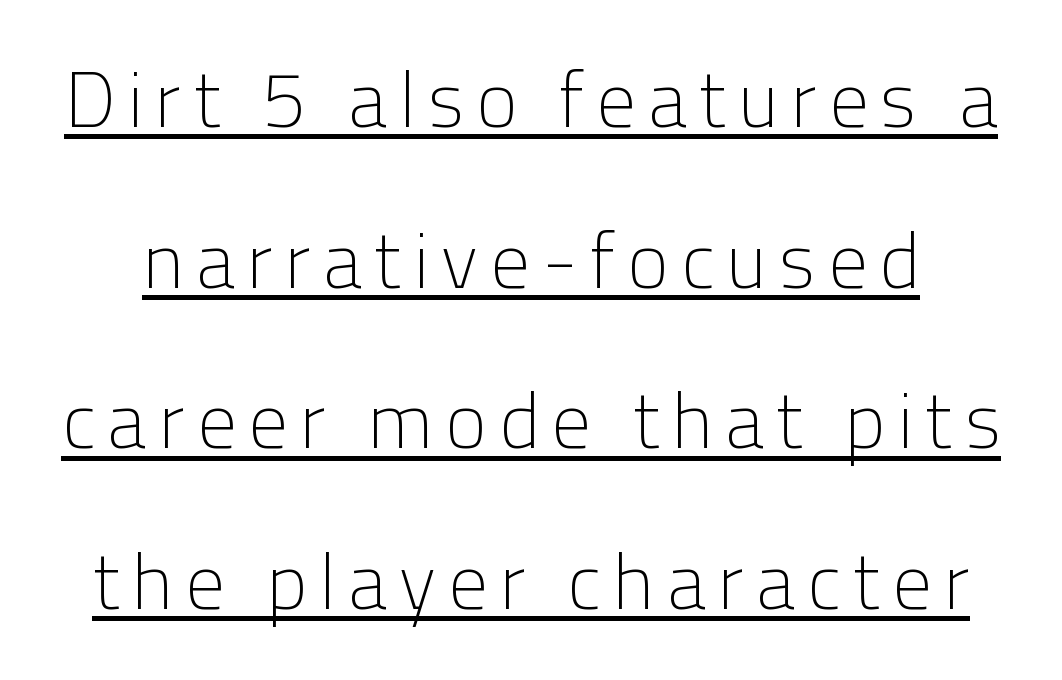
The image shows 78 px light sans-serif type, upright; set loose line spacing (2.06x), underlined; low stroke contrast and a medium x-height.
